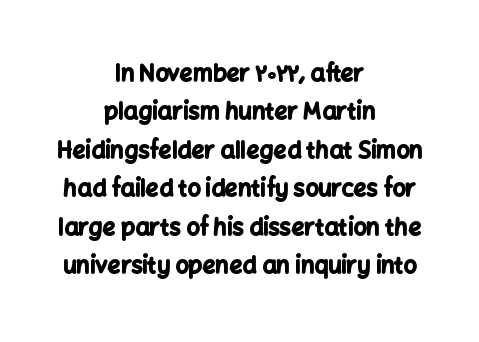
The image shows 23 px bold type, upright; set centered, normal line spacing (1.67x), normal letter spacing, not underlined.
